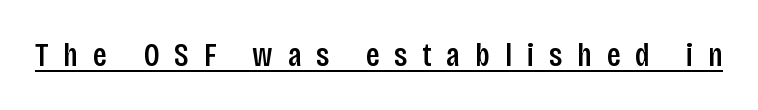
{"serif": "no", "italic": "no", "bold": "semi", "weight": "semibold", "width": "condensed", "stroke_contrast": "low", "x_height": "large", "monospaced": "no", "underline": "yes", "letter_spacing": "wide", "letter_spacing_em": 0.45, "glyph_px": 33}
